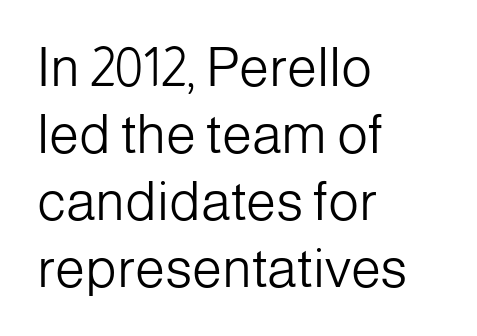
You could call the tracking neutral — neither tight nor loose. Here the designer chose a conventional face with non-uniform glyph widths. The passage shown is not underscored anywhere. Upright lettering throughout.
